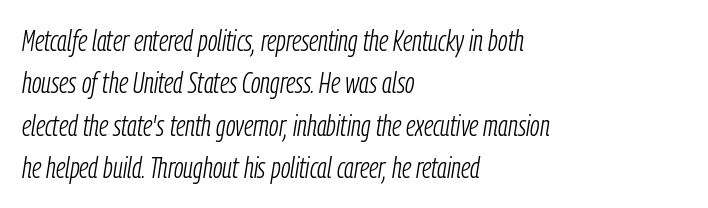
Every character sits at an angle, as italics do. Spacing verdict: proportional, widths tailored to each character. The rendering uses a moderate line-height, typical for paragraphs. The tracking reads as untouched default to a designer's eye.
